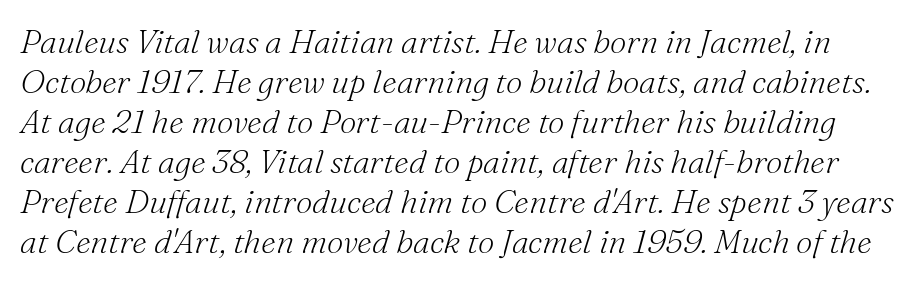
Q: Is the text bold? A: No.
Q: Is the text italic (slanted)? A: Yes, it leans right by about 16 degrees.
Q: Is the typeface a serif or a sans-serif typeface? A: Serif.
Q: Is the text underlined? A: No.
Q: Is the spacing between letters normal or unusually wide? A: Normal.
Q: Width (condensed, normal, or wide)? A: Normal.
Q: Stroke contrast? A: Medium.
Q: x-height? A: Small.
Q: Monospaced? A: No.
